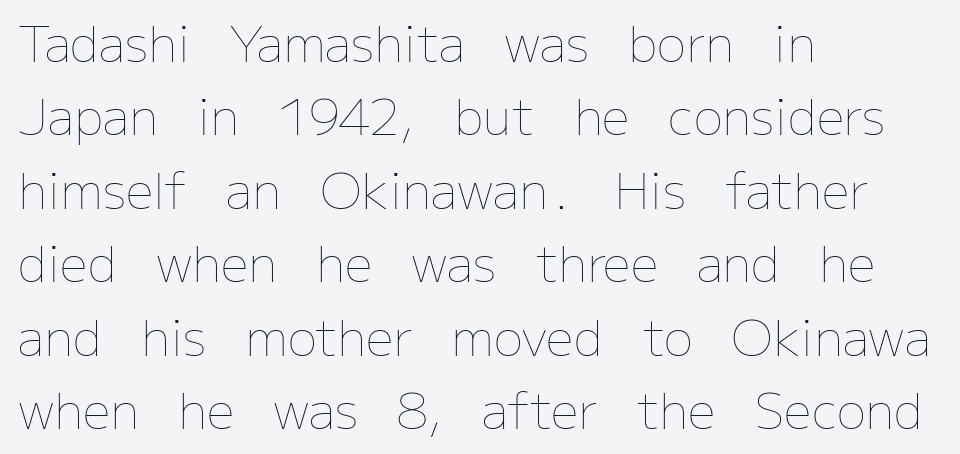
Q: Is the text bold? A: No.
Q: Is the text italic (slanted)? A: No, it is upright.
Q: Is the text underlined? A: No.
Q: How is the paragraph aligned? A: Left-aligned.
Q: Is the spacing between letters normal or unusually wide? A: Normal.
Q: Is the spacing between lines tight, normal or loose? A: Normal.
Q: Width (condensed, normal, or wide)? A: Normal.
Q: Stroke contrast? A: Low.
Q: x-height? A: Medium.
Q: Monospaced? A: No.
